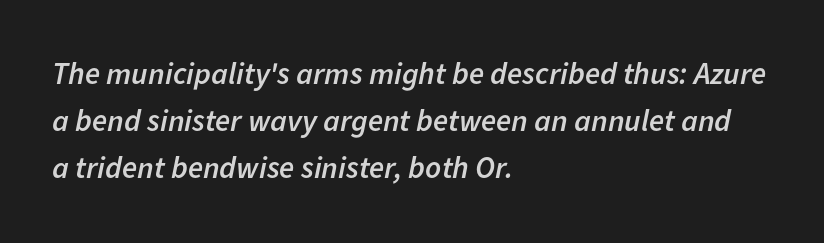
{"italic": "yes", "lean": "right", "slant_degrees": 11, "bold": "semi", "weight": "semibold", "width": "normal", "stroke_contrast": "low", "x_height": "medium", "monospaced": "no", "underline": "no", "align": "left", "line_spacing": "normal", "line_spacing_ratio": 1.51, "letter_spacing": "normal", "letter_spacing_em": 0.0, "glyph_px": 31}
